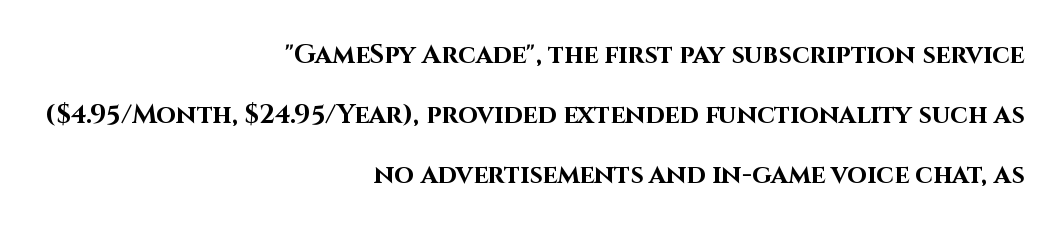
The lines in this sample share a right terminus and differ only in where they begin. Does extra space separate the letters? No, they use regular spacing. Rule under the text: the space is simply empty. Vertical spacing — loose. Weight: bold. You can tell it's not italic because the verticals are truly vertical.
